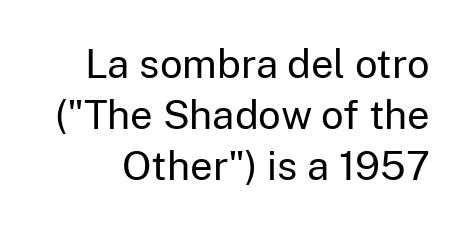
Q: Is the text bold? A: No.
Q: Is the text italic (slanted)? A: No, it is upright.
Q: Is the typeface a serif or a sans-serif typeface? A: Sans-serif.
Q: Is the text underlined? A: No.
Q: Is the spacing between letters normal or unusually wide? A: Normal.
Q: Is the spacing between lines tight, normal or loose? A: Normal.
Q: Width (condensed, normal, or wide)? A: Normal.
Q: Stroke contrast? A: Low.
Q: x-height? A: Medium.
Q: Monospaced? A: No.
